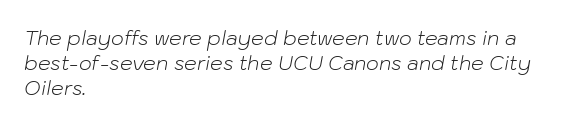
Yep, that's italic — everything's leaning. Standard letterfit; no display-style spreading of the glyphs. The words here are not underlined. Compared with a typical body face, this is equally light or lighter still.
